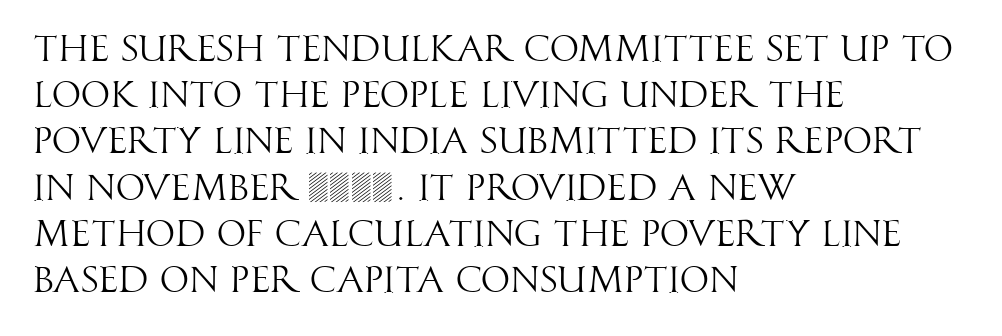
The letters stand upright; this is a roman face. The space between consecutive lines is moderate. Letters have the restrained weight of plain body copy at most. The type is set solid horizontally, with unmodified tracking. The rendering anchors every line to the left-hand side.
